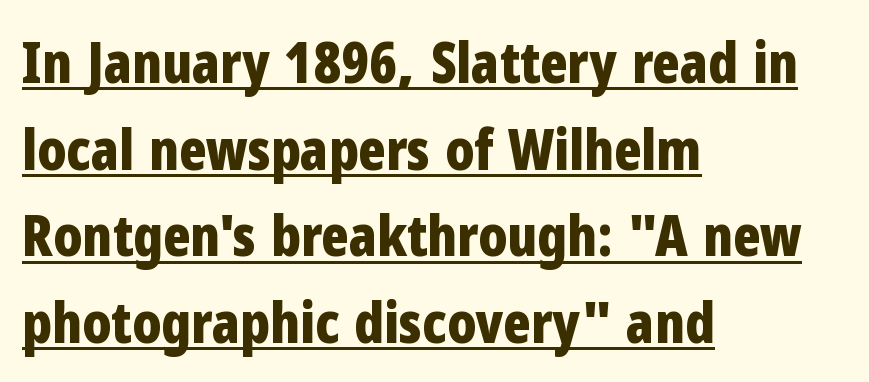
The image shows 57 px bold, condensed sans-serif type, upright; set left-aligned, normal line spacing (1.52x), normal letter spacing, underlined; low stroke contrast and a medium x-height.
